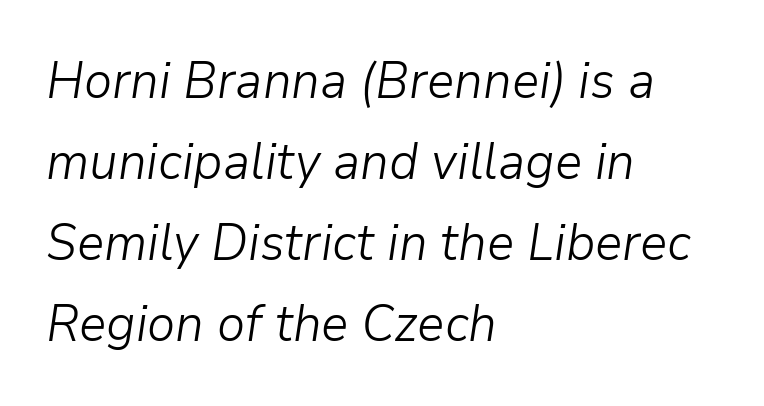
{"italic": "yes", "lean": "right", "slant_degrees": 9, "bold": "no", "weight": "light", "width": "normal", "stroke_contrast": "low", "x_height": "medium", "monospaced": "no", "underline": "no", "align": "left", "line_spacing": "normal", "line_spacing_ratio": 1.59, "letter_spacing": "normal", "letter_spacing_em": 0.0, "glyph_px": 51}
